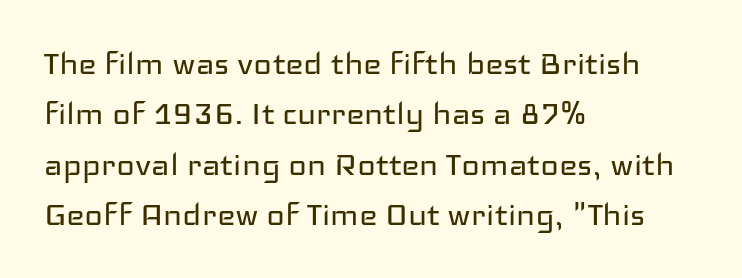
The image shows 39 px regular-weight, wide sans-serif type, upright; set left-aligned, normal line spacing (1.29x), normal letter spacing, not underlined; low stroke contrast and a medium x-height.
